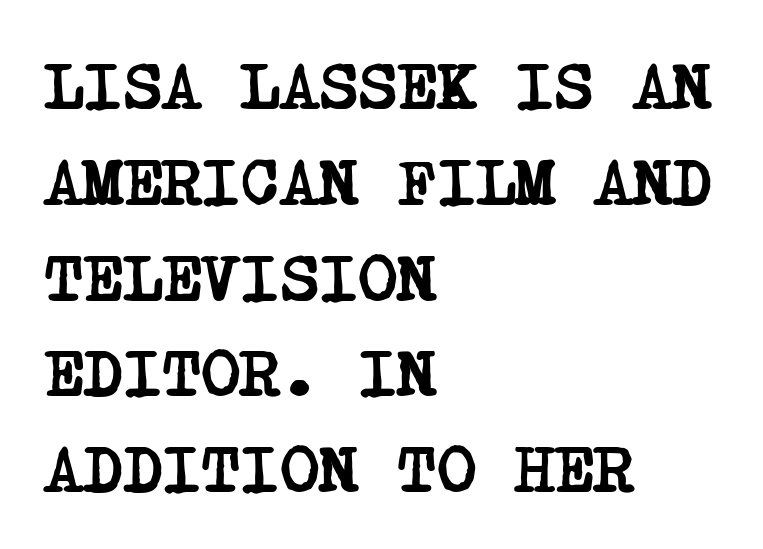
The image shows 67 px semibold, condensed serif type; set left-aligned, normal line spacing (1.43x), normal letter spacing, not underlined; low stroke contrast and a large x-height.
